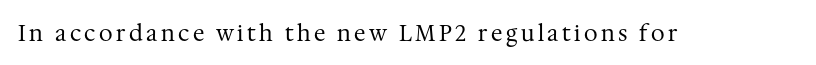
The specimen reads as upright at a glance. The face looks like a standard text weight, possibly lighter. Nobody drew a line under any word here.
